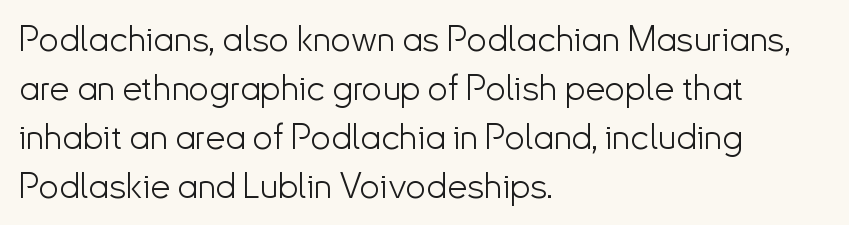
The image shows 36 px light sans-serif type, upright; set left-aligned, normal line spacing (1.36x), normal letter spacing, not underlined; low stroke contrast and a small x-height.
